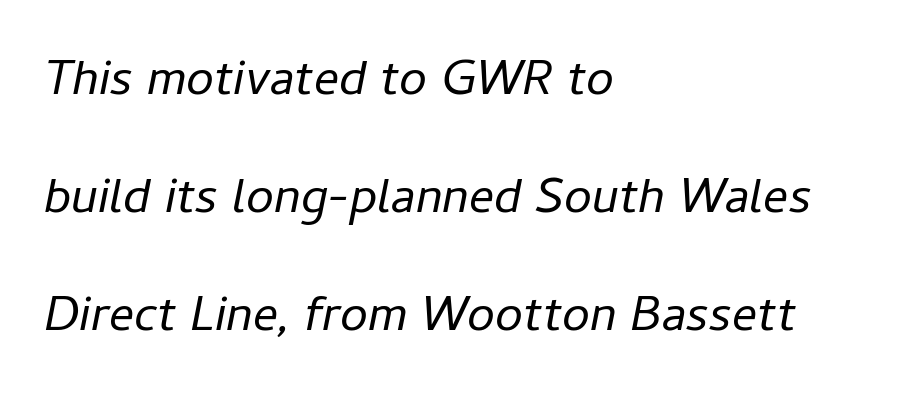
The image shows 50 px regular-weight type, italic (leaning right); set left-aligned, loose line spacing (2.36x), normal letter spacing, not underlined; low stroke contrast and a medium x-height.
